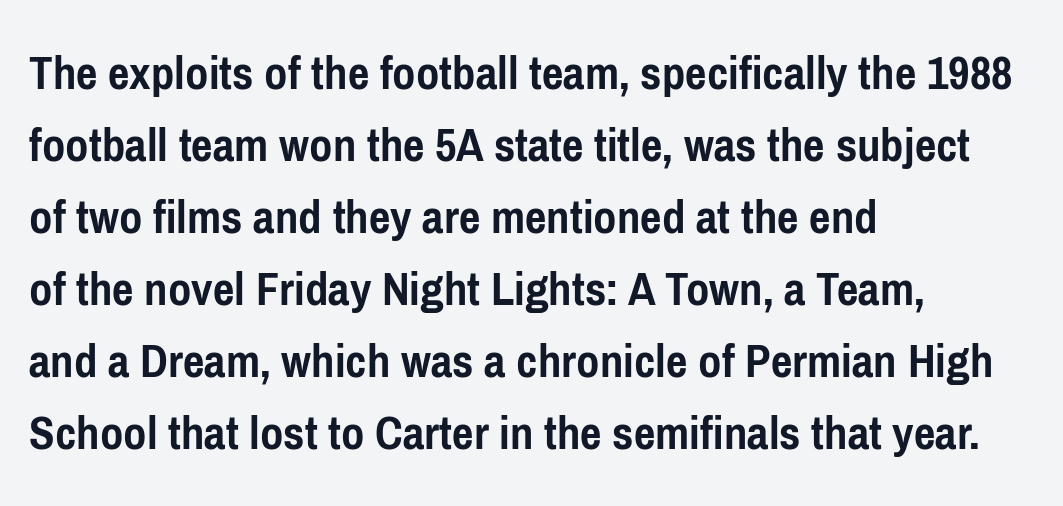
{"serif": "no", "italic": "no", "bold": "yes", "weight": "semibold", "width": "condensed", "stroke_contrast": "low", "x_height": "medium", "monospaced": "no", "underline": "no", "align": "left", "line_spacing": "normal", "line_spacing_ratio": 1.41, "letter_spacing": "normal", "letter_spacing_em": 0.0, "glyph_px": 51}
